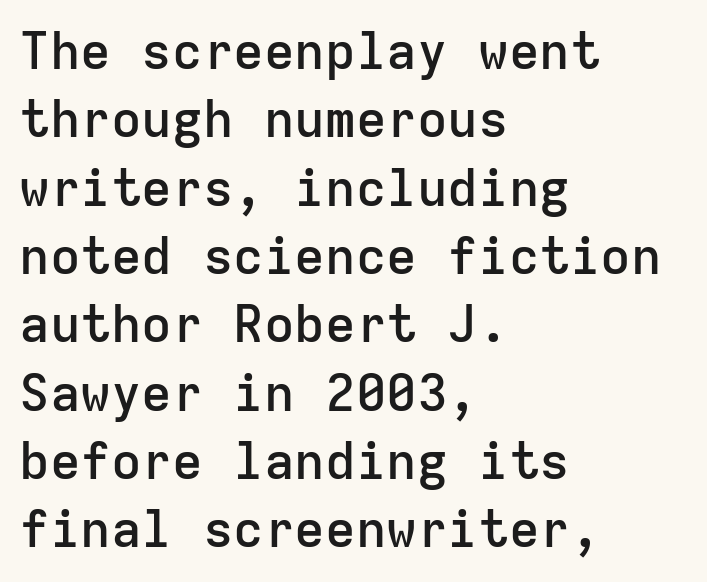
{"serif": "no", "italic": "no", "bold": "semi", "weight": "semibold", "width": "normal", "stroke_contrast": "low", "x_height": "medium", "monospaced": "yes", "underline": "no", "align": "left", "line_spacing": "normal", "line_spacing_ratio": 1.34, "letter_spacing": "normal", "letter_spacing_em": 0.0, "glyph_px": 51}
